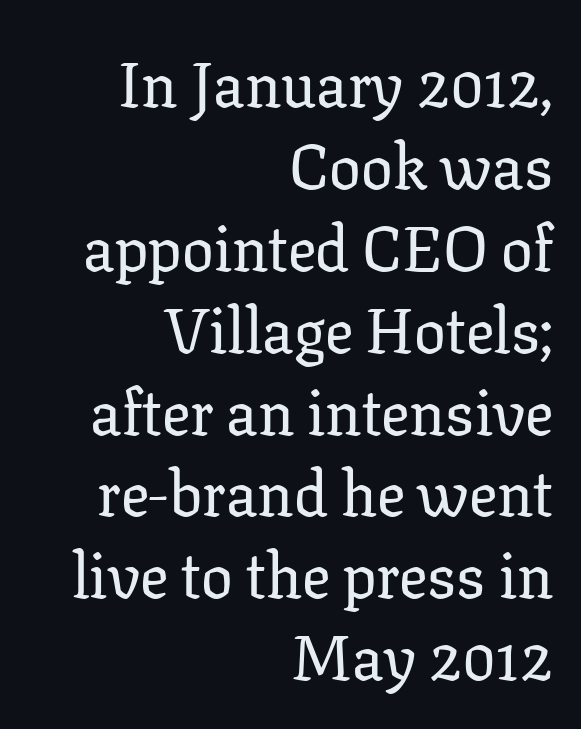
Rule under the text: the space is simply empty. This rendering uses right alignment, leaving the left contour irregular. The passage shown is typeset with a serif family. A normal amount of white space separates one row of letters from the next. Note the varied advance widths — an 'i' is clearly narrower than an 'm'. Italic: no, the glyphs are upright roman.
